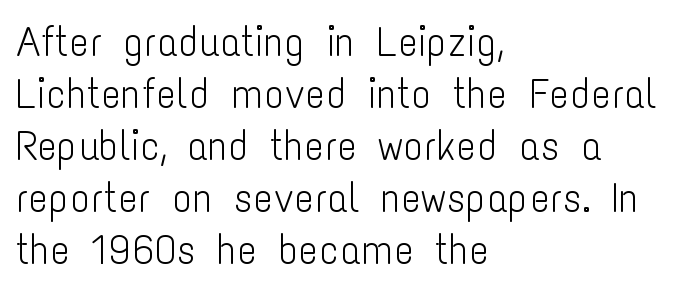
Q: Is the text bold? A: No.
Q: Is the text italic (slanted)? A: No, it is upright.
Q: Is the typeface a serif or a sans-serif typeface? A: Sans-serif.
Q: Is the text underlined? A: No.
Q: How is the paragraph aligned? A: Left-aligned.
Q: Is the spacing between letters normal or unusually wide? A: Normal.
Q: Width (condensed, normal, or wide)? A: Condensed.
Q: Stroke contrast? A: Low.
Q: x-height? A: Medium.
Q: Monospaced? A: No.
